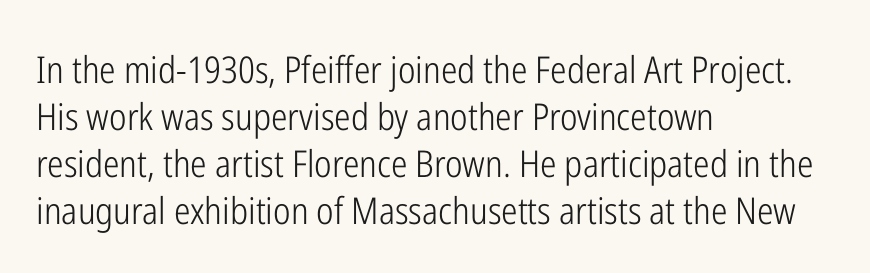
{"serif": "no", "italic": "no", "bold": "no", "weight": "light", "width": "condensed", "stroke_contrast": "low", "x_height": "medium", "monospaced": "no", "underline": "no", "align": "left", "line_spacing": "normal", "line_spacing_ratio": 1.27, "letter_spacing": "normal", "letter_spacing_em": 0.0, "glyph_px": 37}
